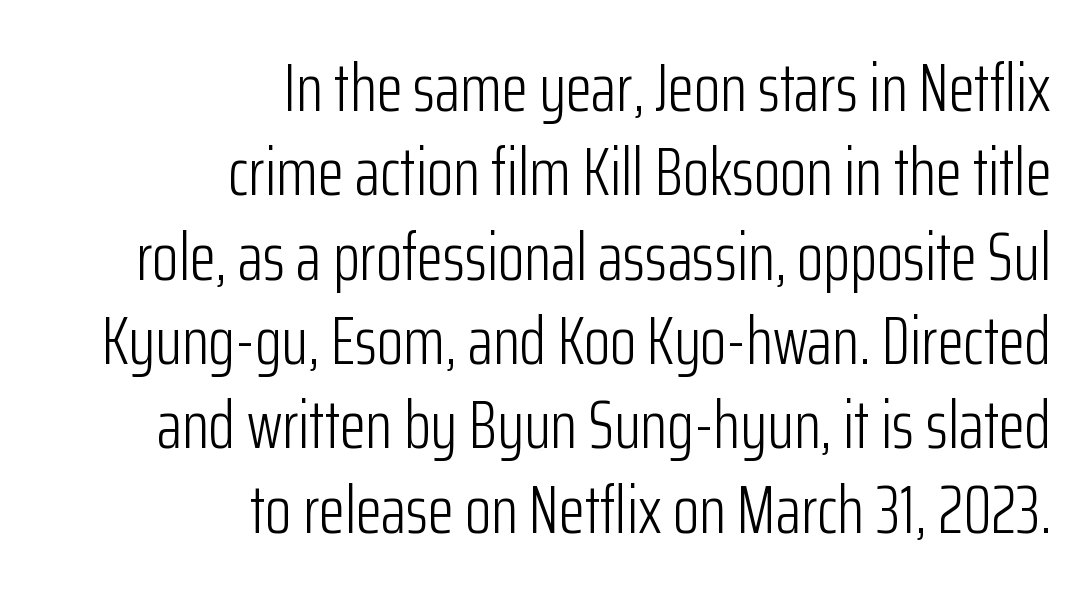
Alignment: flush right. The passage shown is not underscored anywhere. To sum up the face: it is a sans, with no serifs. Does the lettering tilt? It doesn't — this is upright.
